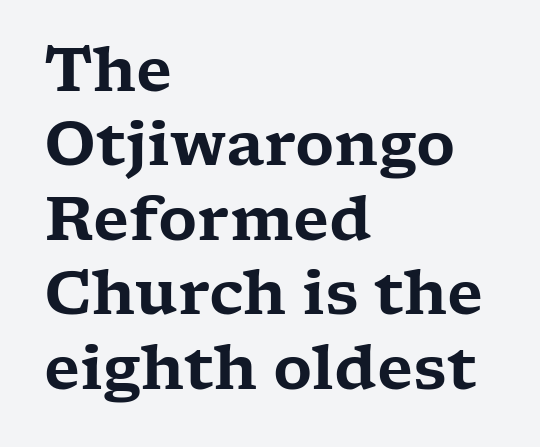
The image shows 60 px wide serif type, upright; set left-aligned, line spacing 1.24x, normal letter spacing, not underlined; low stroke contrast and a medium x-height.
